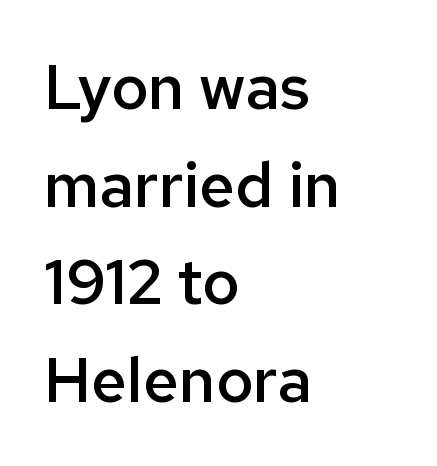
Its strokes are somewhat broadened, the hallmark of semibold type. The zone under the glyphs is completely vacant. No feet cap the strokes, marking this as sans-serif type. Does the leading feel generous? No, just average.
